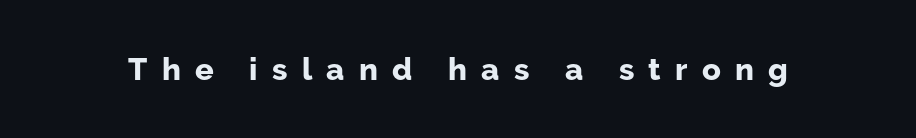
Summary of weight: heavy, a full bold. The face used here is rendered with a markedly widened letterfit. Every character sits straight up, as roman type does. The letters advance in unequal steps, a hallmark of proportional type. The string is rendered with underlining switched off.
